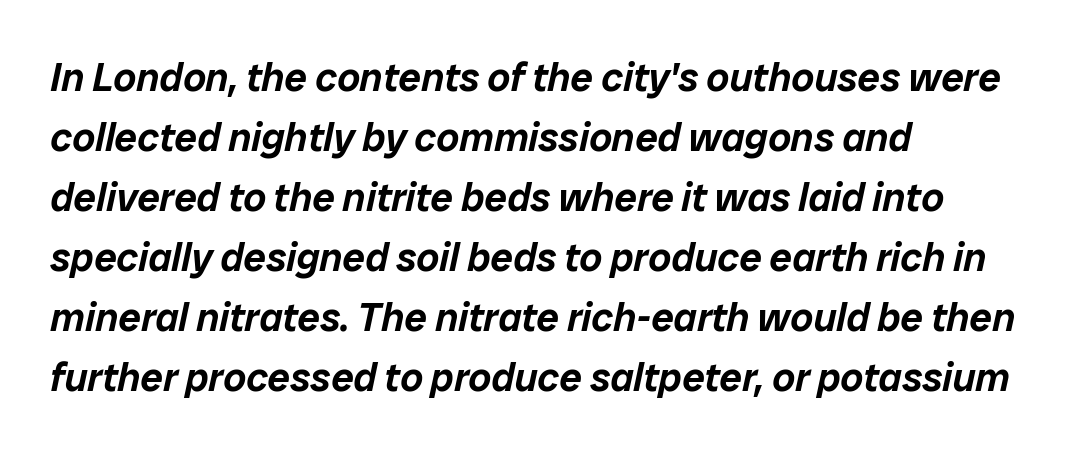
Each line starts at the same left margin while the right side varies. Interline gaps are of average width in this sample. Does extra space separate the letters? No, they use regular spacing. Descenders are the only things crossing below the line. These lines are rendered in a variable-pitch font. Slant detected: the letters are inclined.
